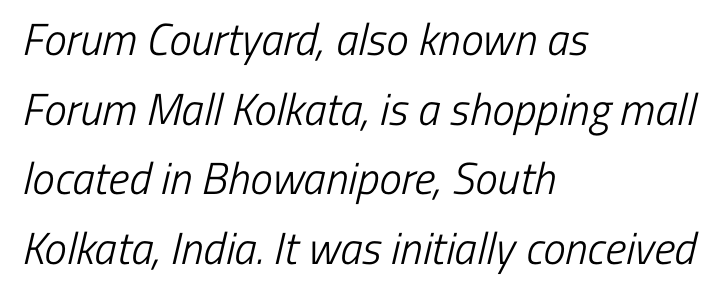
Q: Is the text bold? A: No.
Q: Is the typeface a serif or a sans-serif typeface? A: Sans-serif.
Q: Is the text underlined? A: No.
Q: How is the paragraph aligned? A: Left-aligned.
Q: Is the spacing between letters normal or unusually wide? A: Normal.
Q: Is the spacing between lines tight, normal or loose? A: Normal.
Q: Width (condensed, normal, or wide)? A: Condensed.
Q: Stroke contrast? A: Low.
Q: x-height? A: Medium.
Q: Monospaced? A: No.
